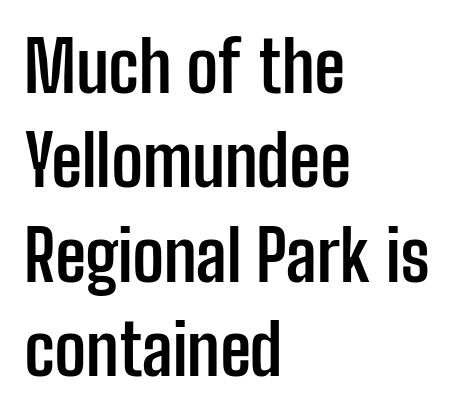
The image shows 70 px semibold, condensed sans-serif type, upright; set left-aligned, normal line spacing (1.35x), normal letter spacing, not underlined; low stroke contrast and a medium x-height.
